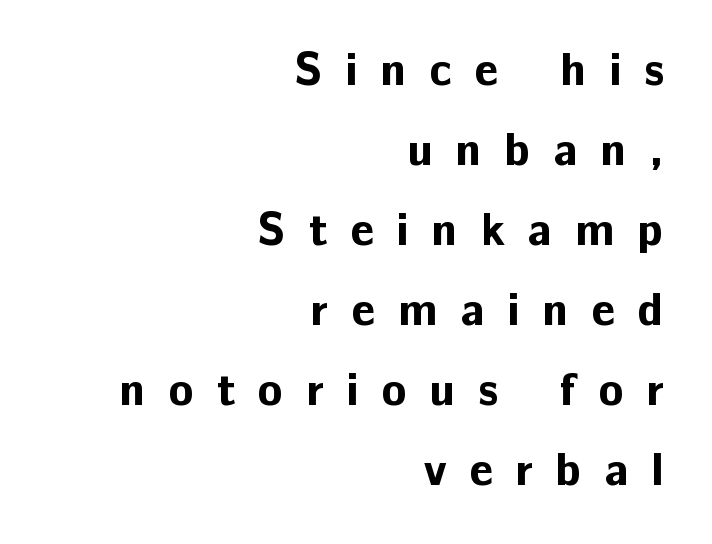
Notice how thick the strokes are: this is what a full bold looks like. If you drew a ruler down the right edge, every line would touch it. The rendering shows plain stroke endings on the letterforms — a sans-serif design. Do the characters align in a grid? No, the font is proportional.
